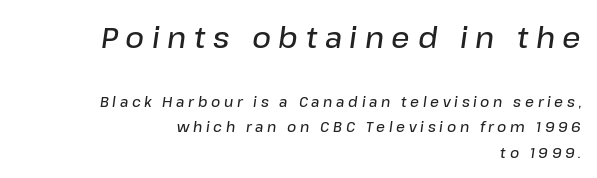
Q: Is the text bold? A: Semi-bold.
Q: Is the text italic (slanted)? A: Yes, it leans right by about 8 degrees.
Q: Is the text underlined? A: No.
Q: How is the paragraph aligned? A: Right-aligned.
Q: Is the spacing between letters normal or unusually wide? A: Unusually wide.
Q: Which block of text is set in a larger size, the first (top) or the second (bottom)? A: The first (top) one.
Q: Width (condensed, normal, or wide)? A: Normal.
Q: Stroke contrast? A: Low.
Q: x-height? A: Medium.
Q: Monospaced? A: No.
